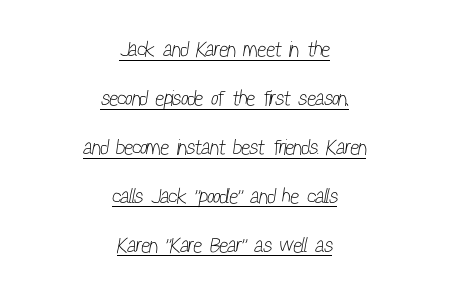
{"bold": "no", "underline": "yes", "align": "center", "line_spacing": "loose", "line_spacing_ratio": 2.33, "letter_spacing": "normal", "letter_spacing_em": 0.0, "glyph_px": 21}
